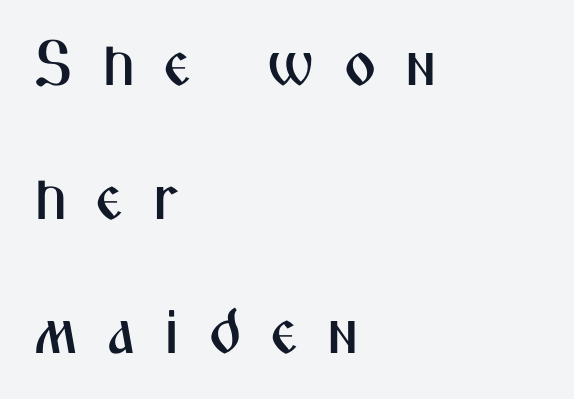
Quick note: not italic, upright. Summary of vertical rhythm: relaxed, with wide interline spacing. The text was rendered using a sans face with plain stroke endings. The letters advance in unequal steps, a hallmark of proportional type.
